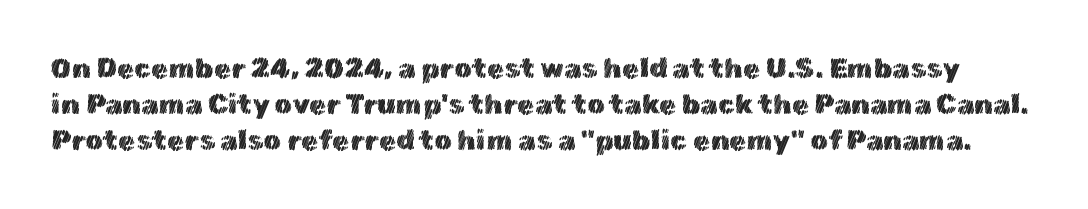
Leading: standard. The space directly below the letters is spotless. The font's upright variant was chosen for this text. The type is set solid horizontally, with unmodified tracking. These lines are rendered in a variable-pitch font.
